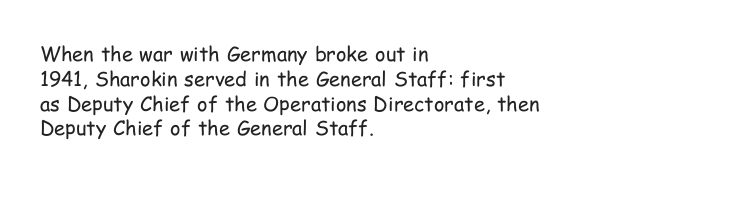
{"italic": "no", "bold": "no", "underline": "no", "align": "left", "line_spacing_ratio": 1.24, "letter_spacing": "normal", "letter_spacing_em": 0.0, "glyph_px": 20}
